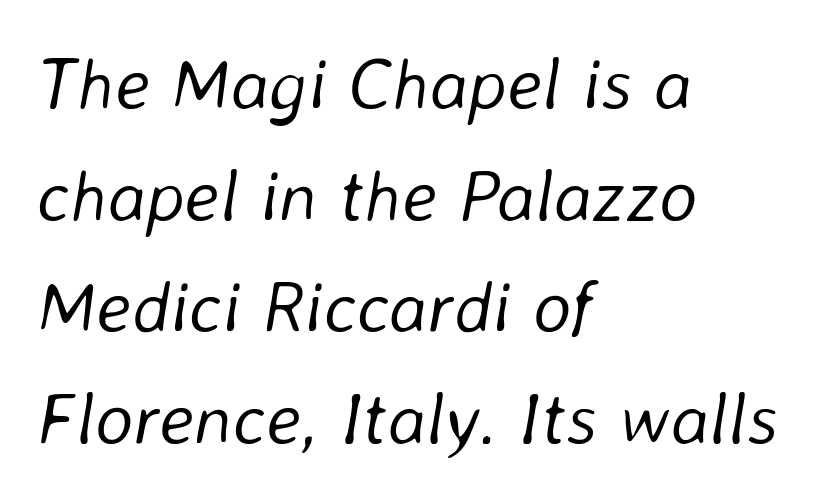
Bare-footed words on every line. This sample uses an oblique cut, with every glyph tilted off the vertical. Leading: standard. The passage shown is typed in a proportional face where columns would drift.
